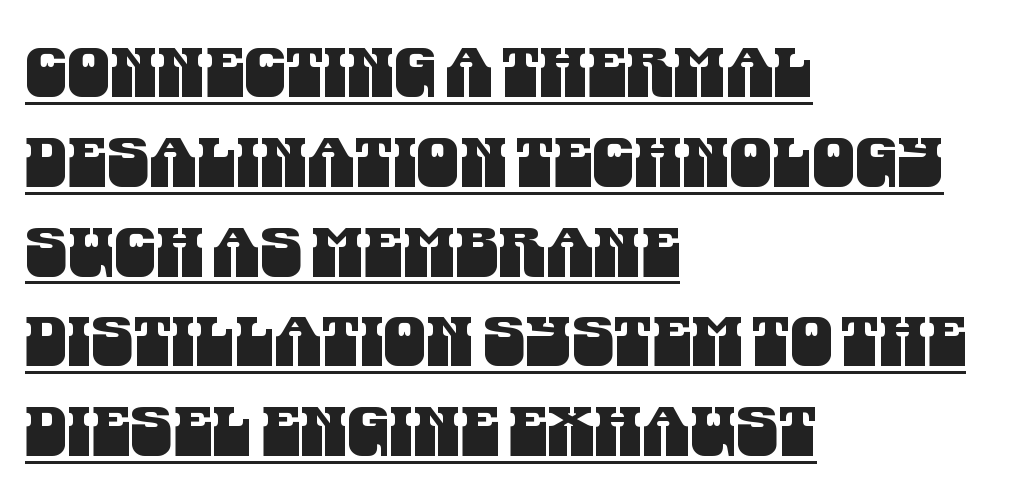
Does the copy run flush right? No — it runs flush left. The space between consecutive lines is moderate. Spacing between characters is what you'd get straight out of the box. Compared with undecorated copy, this sample adds a rule below the words.
